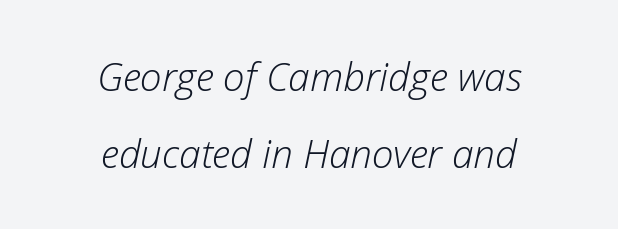
The space beneath each line is pristine and unruled. Each line is balanced around a shared central axis. Nothing unusual about the tracking: characters are spaced as the font intends. Slanted lettering throughout.
